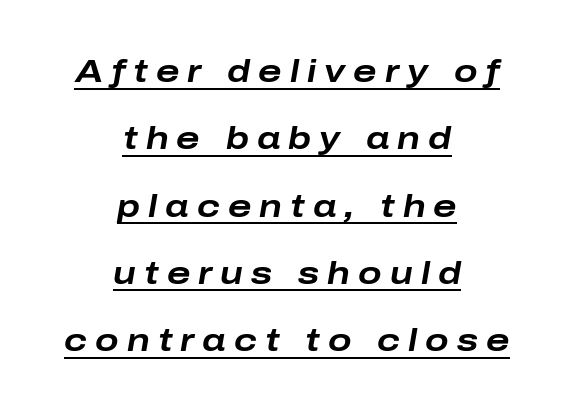
{"italic": "yes", "lean": "right", "slant_degrees": 10, "bold": "yes", "weight": "bold", "width": "wide", "stroke_contrast": "low", "x_height": "medium", "monospaced": "no", "underline": "yes", "align": "center", "line_spacing": "loose", "line_spacing_ratio": 2.17, "letter_spacing": "wide", "letter_spacing_em": 0.26, "glyph_px": 31}
